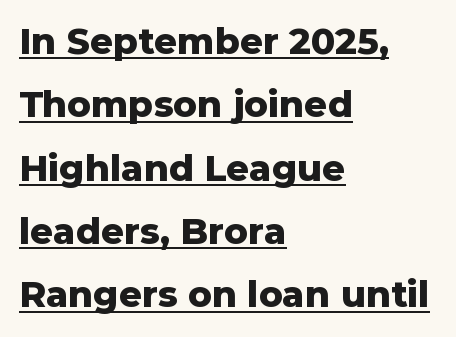
{"serif": "no", "italic": "no", "bold": "yes", "weight": "heavy", "width": "normal", "stroke_contrast": "low", "x_height": "medium", "monospaced": "no", "underline": "yes", "align": "left", "line_spacing_ratio": 1.76, "letter_spacing": "normal", "letter_spacing_em": 0.0, "glyph_px": 36}
